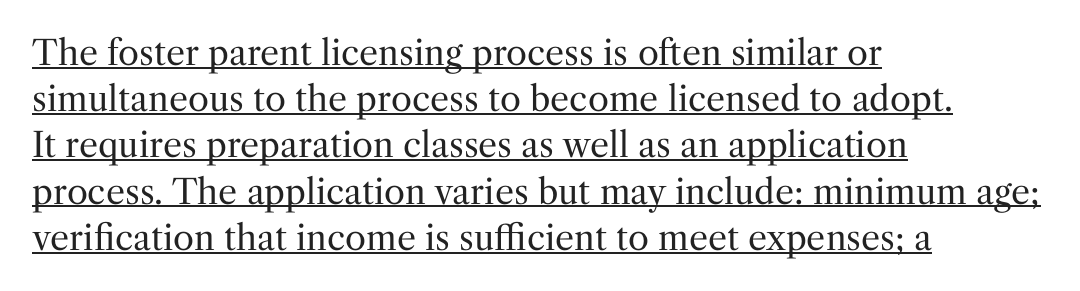
Posture: upright roman. A classic flush-left, rag-right setting is used for this passage. Here the glyphs are tracked normally, forming tight word shapes. No chunkiness to these letters — they're not bold. Whoever set this chose a conventional vertical rhythm. Check the space under the baseline: a stroke is drawn there.
